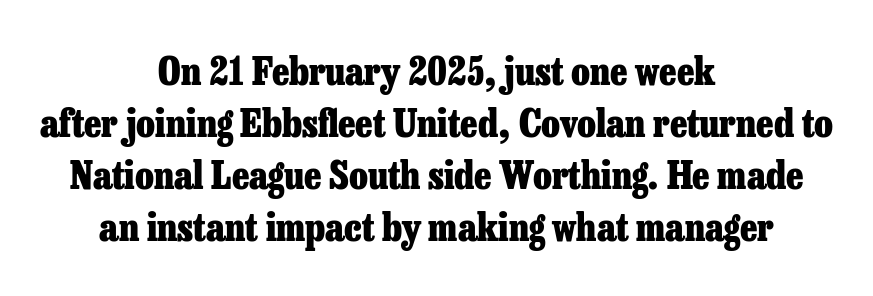
Q: Is the text bold? A: Yes.
Q: Is the text italic (slanted)? A: No, it is upright.
Q: Is the typeface a serif or a sans-serif typeface? A: Serif.
Q: Is the text underlined? A: No.
Q: How is the paragraph aligned? A: Centered.
Q: Is the spacing between letters normal or unusually wide? A: Normal.
Q: Is the spacing between lines tight, normal or loose? A: Normal.
Q: Width (condensed, normal, or wide)? A: Normal.
Q: Stroke contrast? A: Low.
Q: x-height? A: Medium.
Q: Monospaced? A: No.
